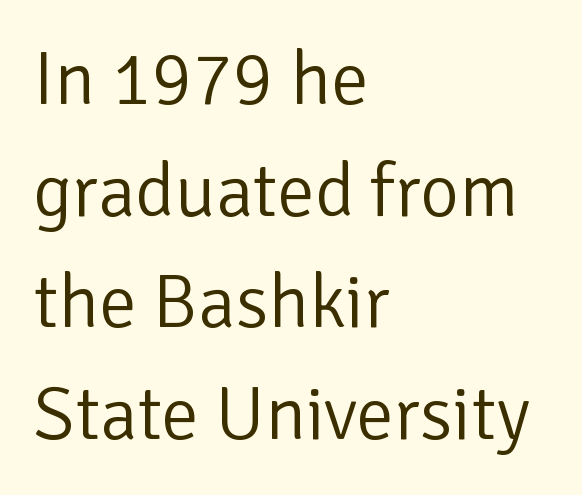
The image shows 75 px light sans-serif type, upright; set left-aligned, normal line spacing (1.49x), normal letter spacing, not underlined; low stroke contrast and a medium x-height.
